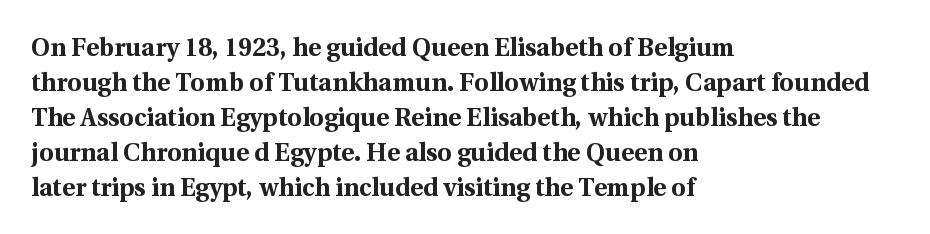
Q: Is the text bold? A: Yes.
Q: Is the text italic (slanted)? A: No, it is upright.
Q: Is the text underlined? A: No.
Q: How is the paragraph aligned? A: Left-aligned.
Q: Is the spacing between letters normal or unusually wide? A: Normal.
Q: Is the spacing between lines tight, normal or loose? A: Normal.
